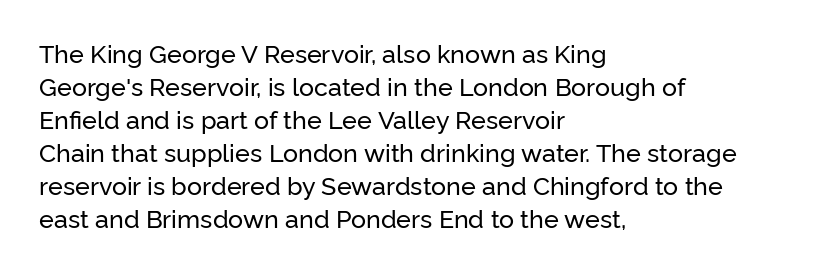
{"italic": "no", "underline": "no", "align": "left", "line_spacing": "normal", "line_spacing_ratio": 1.32, "letter_spacing": "normal", "letter_spacing_em": 0.0, "glyph_px": 25}
